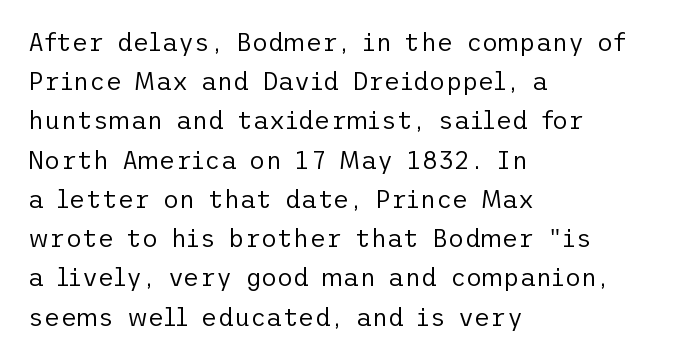
Q: Is the text bold? A: No.
Q: Is the text italic (slanted)? A: No, it is upright.
Q: Is the text underlined? A: No.
Q: How is the paragraph aligned? A: Left-aligned.
Q: Is the spacing between letters normal or unusually wide? A: Normal.
Q: Is the spacing between lines tight, normal or loose? A: Normal.
